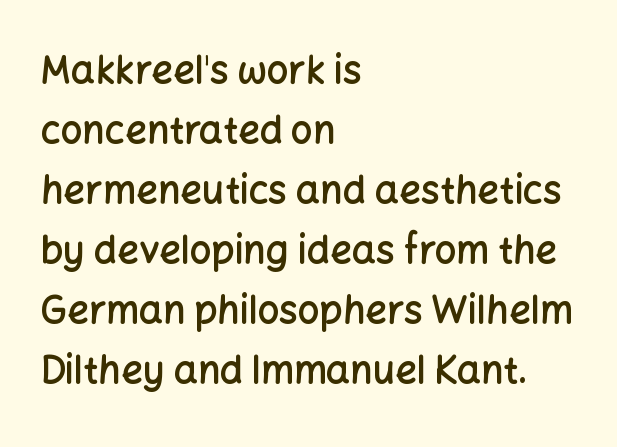
{"serif": "no", "italic": "no", "bold": "semi", "weight": "semibold", "width": "normal", "stroke_contrast": "low", "x_height": "medium", "monospaced": "no", "underline": "no", "align": "left", "line_spacing": "normal", "line_spacing_ratio": 1.58, "letter_spacing": "normal", "letter_spacing_em": 0.0, "glyph_px": 38}
